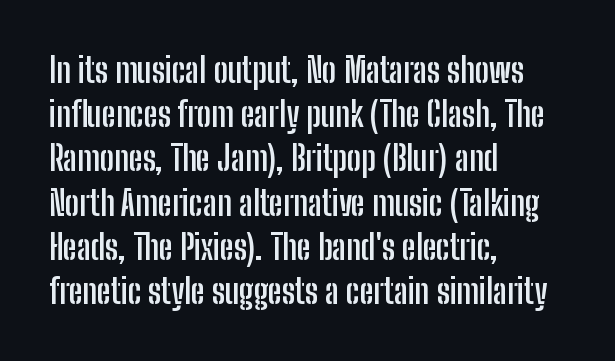
Strokes here are thick enough to call this a true bold. All the whitespace from short lines collects on the right. The type is set solid horizontally, with unmodified tracking. The rendering uses natural spacing where letterforms have individual widths.
